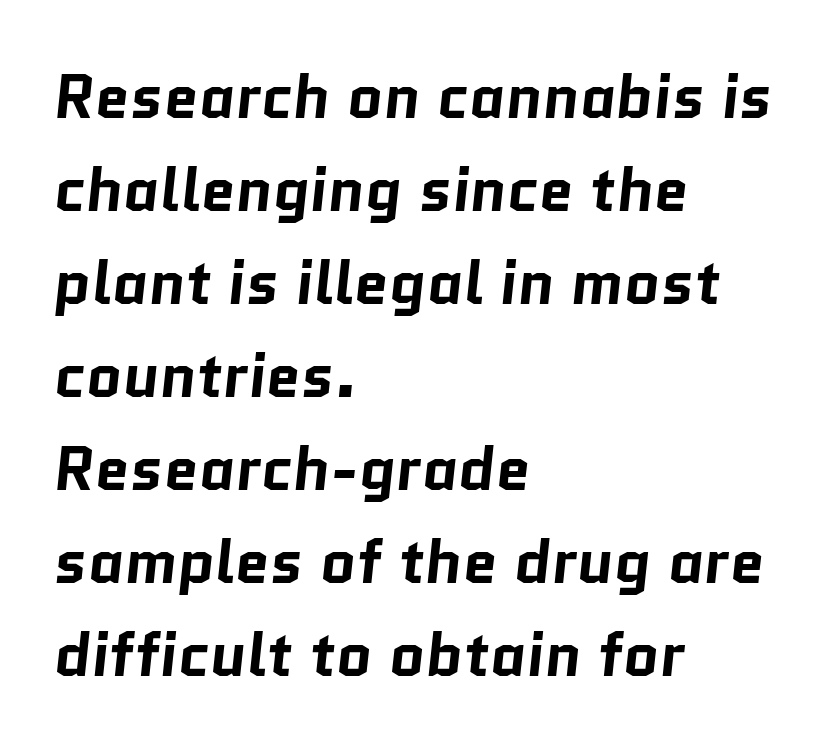
{"serif": "no", "bold": "yes", "weight": "bold", "width": "normal", "stroke_contrast": "low", "x_height": "medium", "monospaced": "no", "underline": "no", "align": "left", "line_spacing": "normal", "line_spacing_ratio": 1.5, "letter_spacing": "normal", "letter_spacing_em": 0.0, "glyph_px": 62}
